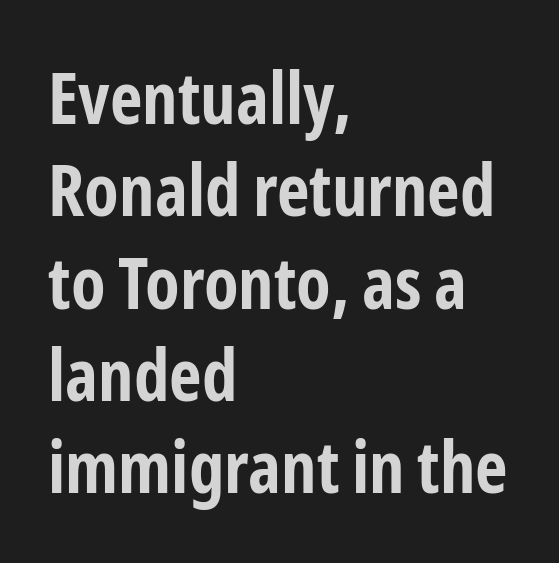
Q: Is the text bold? A: Yes.
Q: Is the text italic (slanted)? A: No, it is upright.
Q: Is the typeface a serif or a sans-serif typeface? A: Sans-serif.
Q: Is the text underlined? A: No.
Q: How is the paragraph aligned? A: Left-aligned.
Q: Is the spacing between letters normal or unusually wide? A: Normal.
Q: Is the spacing between lines tight, normal or loose? A: Normal.
Q: Width (condensed, normal, or wide)? A: Condensed.
Q: Stroke contrast? A: Low.
Q: x-height? A: Medium.
Q: Monospaced? A: No.
